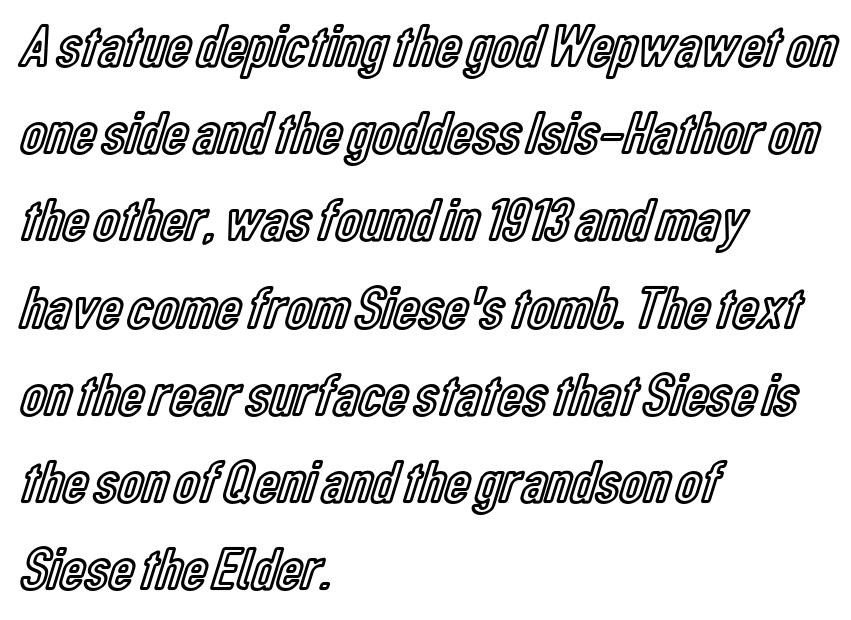
{"width": "condensed", "x_height": "medium", "monospaced": "no", "underline": "no", "align": "left", "line_spacing": "normal", "line_spacing_ratio": 1.43, "letter_spacing": "normal", "letter_spacing_em": 0.0, "glyph_px": 61}
